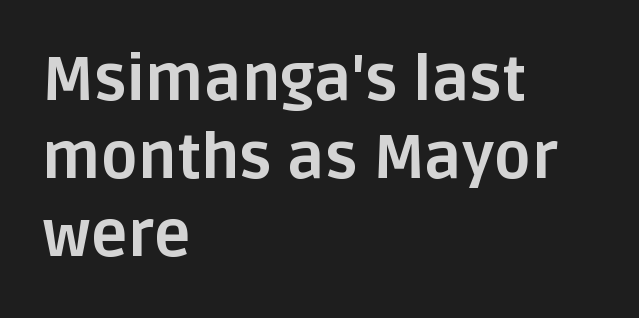
{"serif": "no", "italic": "no", "bold": "yes", "weight": "bold", "width": "normal", "stroke_contrast": "low", "x_height": "large", "monospaced": "no", "underline": "no", "align": "left", "line_spacing": "normal", "line_spacing_ratio": 1.26, "letter_spacing": "normal", "letter_spacing_em": 0.0, "glyph_px": 62}
